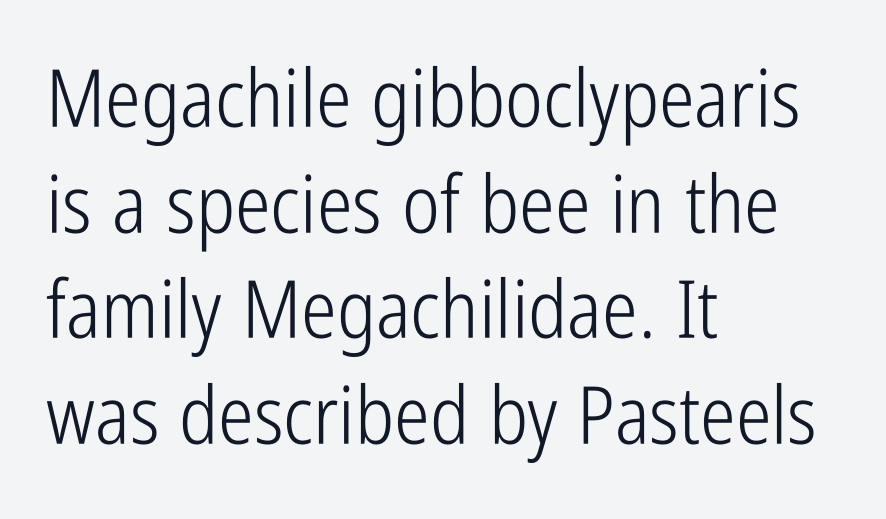
Weight: in the light-to-regular range. This is sans-serif lettering, the kind often seen on screens and signage. Is this a fixed-width face? No — the glyphs have proportional, varying widths. Lines of text with bare space underneath. Horizontally, the lines are justified to the leading edge only. Posture: straight, roman, zero tilt.
